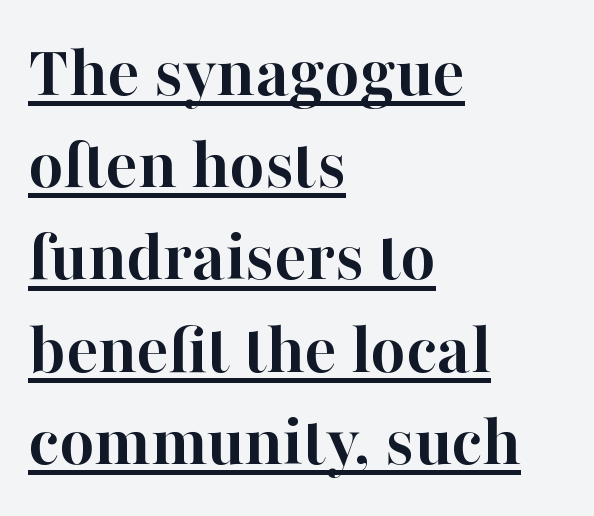
The sample has been set heavy, in full bold. The glyphs in this specimen are seriffed. A roman cut, with each character standing at attention. Each letter keeps its own natural width here, so spacing adapts to shape. Underlining? Definitely there. The letters sit at their default tracking, neither squeezed nor spread.
